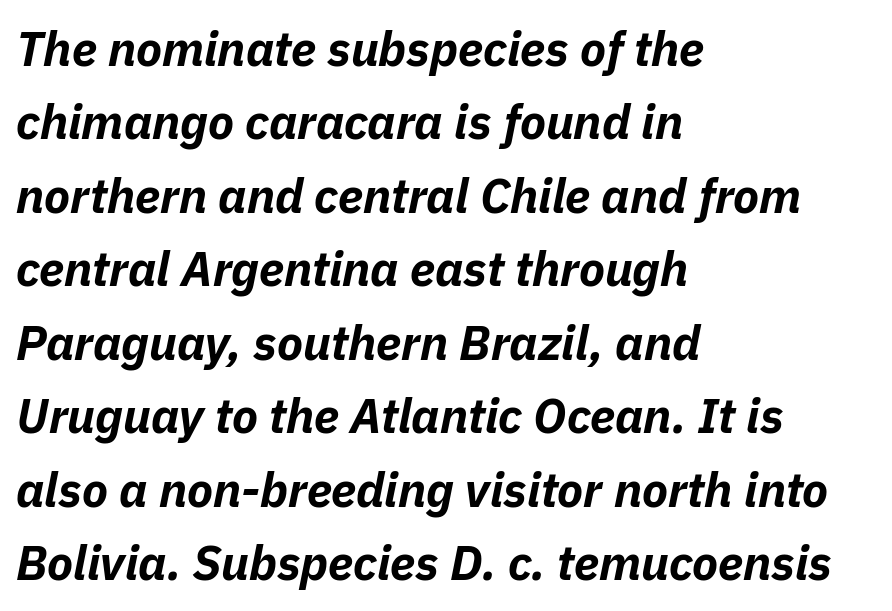
Honestly, the row spacing looks completely unremarkable. The setting favours the left margin, as ordinary paragraphs usually do. Every character sits at an angle, as italics do. As a designer I'd log this as weight 700, bold. Inter-character spacing is left at the font's built-in metrics. Bare-footed words on every line.
